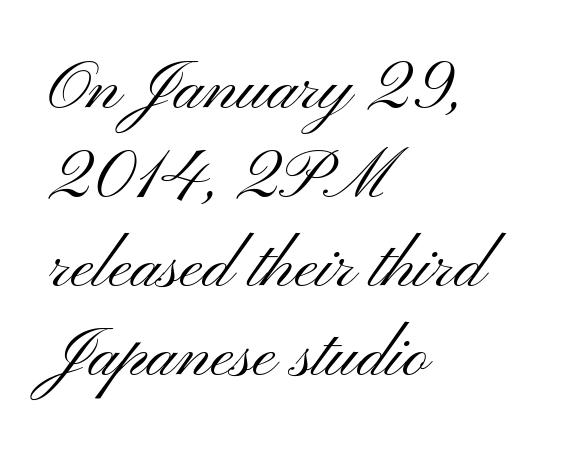
The image shows 69 px light, wide sans-serif type; set left-aligned, normal line spacing (1.29x), normal letter spacing, not underlined; medium stroke contrast and a small x-height.
